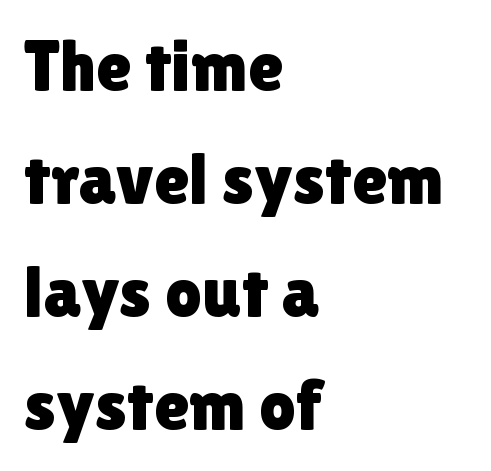
The image shows 72 px sans-serif type, upright; set left-aligned, normal line spacing (1.57x), normal letter spacing, not underlined; low stroke contrast and a medium x-height.
